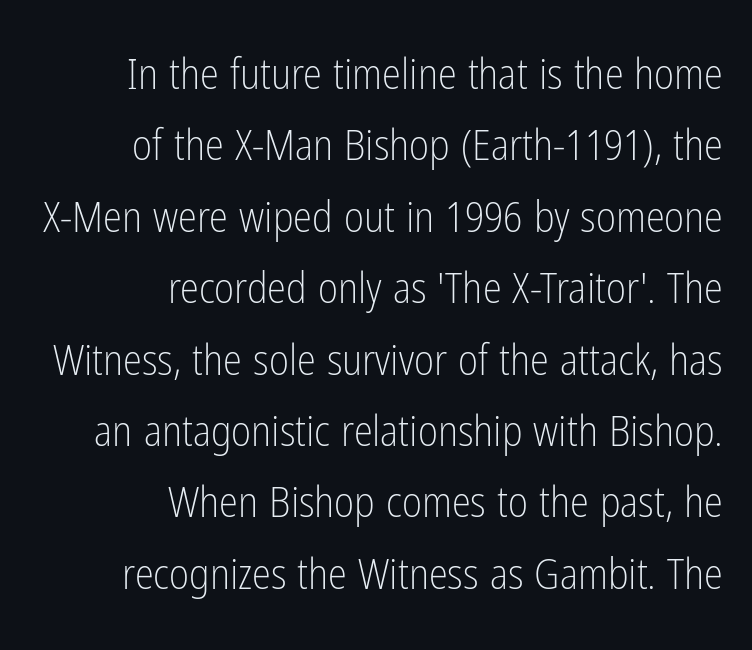
{"serif": "no", "italic": "no", "bold": "no", "weight": "light", "width": "condensed", "stroke_contrast": "low", "x_height": "medium", "monospaced": "no", "underline": "no", "align": "right", "line_spacing": "normal", "line_spacing_ratio": 1.66, "letter_spacing": "normal", "letter_spacing_em": 0.0, "glyph_px": 43}
